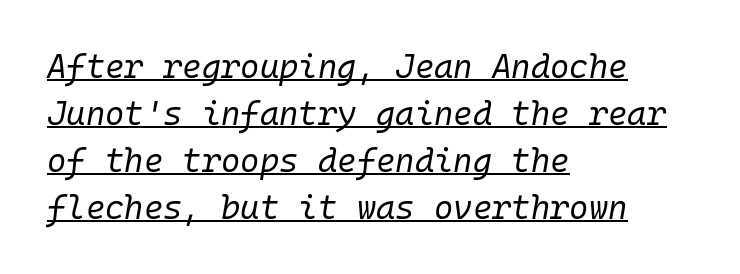
A classic flush-left, rag-right setting is used for this passage. Here the designer chose a console-style face with uniform glyph widths. Compared with typical paragraphs, the rows here are spaced about the same. The rendering keeps characters at their native spacing. The strokes carry an ordinary text weight at most. Caption: lettering with a line underneath.
